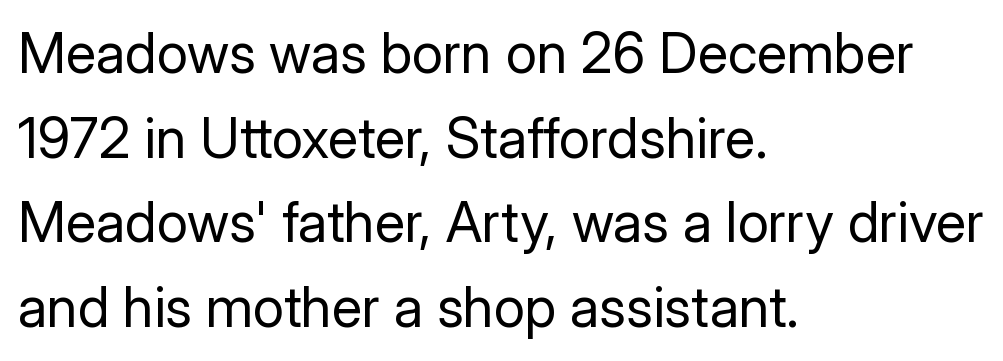
Q: Is the text bold? A: No.
Q: Is the text italic (slanted)? A: No, it is upright.
Q: Is the typeface a serif or a sans-serif typeface? A: Sans-serif.
Q: Is the text underlined? A: No.
Q: How is the paragraph aligned? A: Left-aligned.
Q: Is the spacing between letters normal or unusually wide? A: Normal.
Q: Is the spacing between lines tight, normal or loose? A: Normal.
Q: Width (condensed, normal, or wide)? A: Normal.
Q: Stroke contrast? A: Low.
Q: x-height? A: Medium.
Q: Monospaced? A: No.
